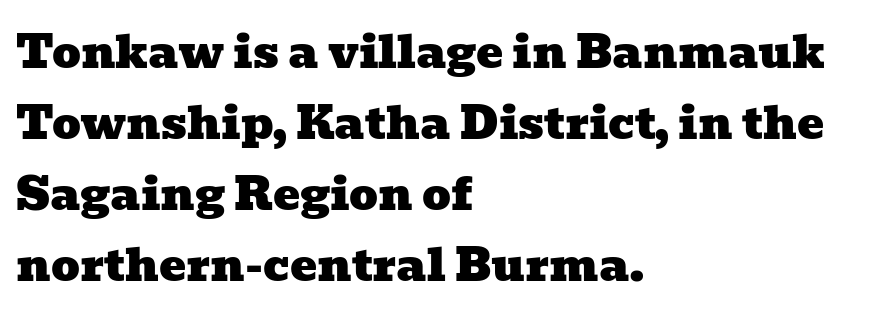
The image shows 45 px wide serif type; set left-aligned, normal line spacing (1.58x), normal letter spacing, not underlined; low stroke contrast and a medium x-height.
